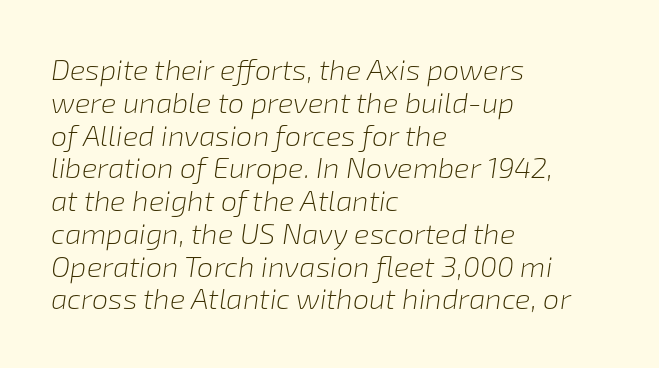
The passage shown is typed in a proportional face where columns would drift. An italicized treatment has been applied to the whole sample. No extra tracking has been applied to these lines. A typesetter would call this leading minimal, almost set solid. Caption: face not bold, strokes unweighted.
